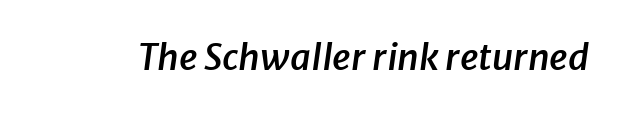
{"italic": "yes", "lean": "right", "slant_degrees": 8, "bold": "semi", "weight": "semibold", "width": "normal", "stroke_contrast": "low", "x_height": "medium", "monospaced": "no", "underline": "no", "letter_spacing": "normal", "letter_spacing_em": 0.0, "glyph_px": 36}
